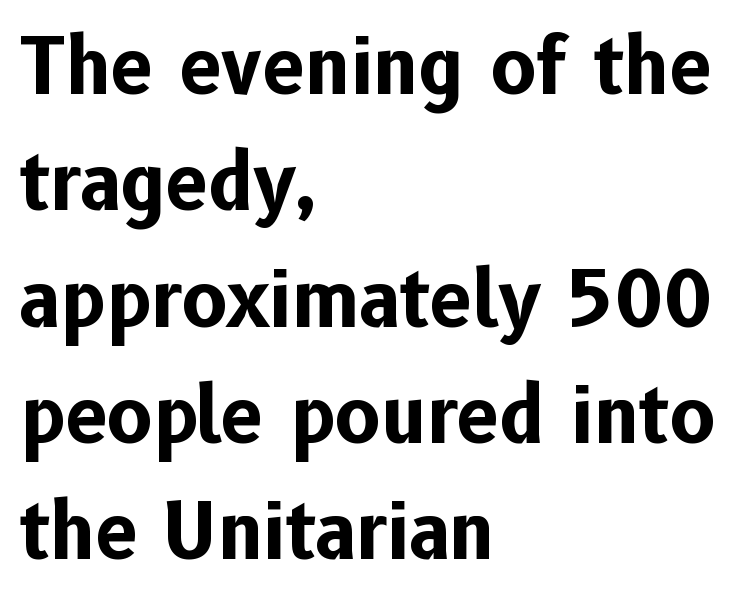
The image shows 76 px bold sans-serif type, upright; set left-aligned, normal line spacing (1.53x), normal letter spacing, not underlined; low stroke contrast and a medium x-height.
